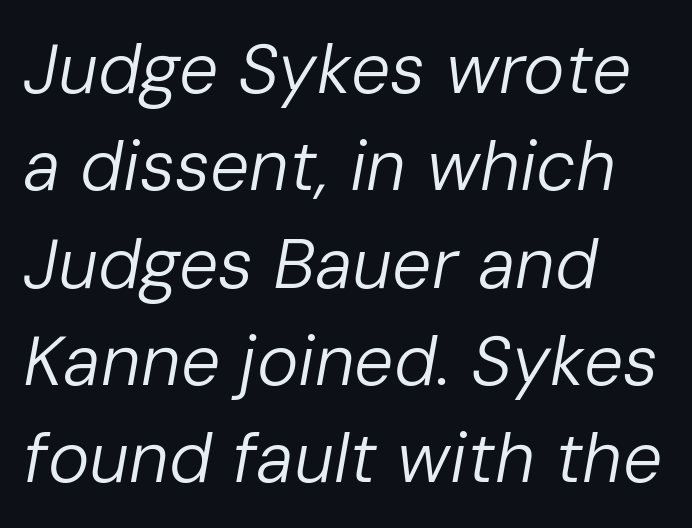
{"italic": "yes", "lean": "right", "slant_degrees": 10, "bold": "no", "weight": "regular", "width": "normal", "stroke_contrast": "low", "x_height": "medium", "monospaced": "no", "underline": "no", "align": "left", "line_spacing": "normal", "line_spacing_ratio": 1.39, "letter_spacing": "normal", "letter_spacing_em": 0.0, "glyph_px": 70}
